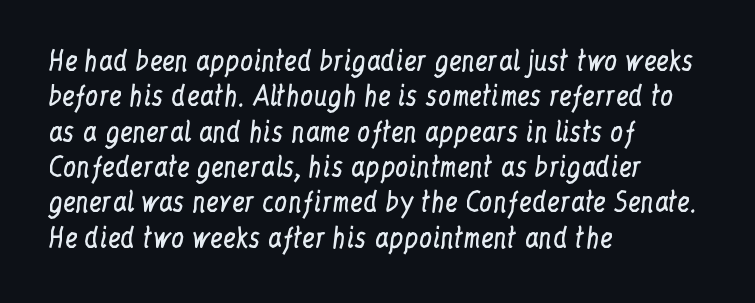
The image shows 26 px text type; set left-aligned, normal line spacing (1.36x), normal letter spacing, not underlined.
